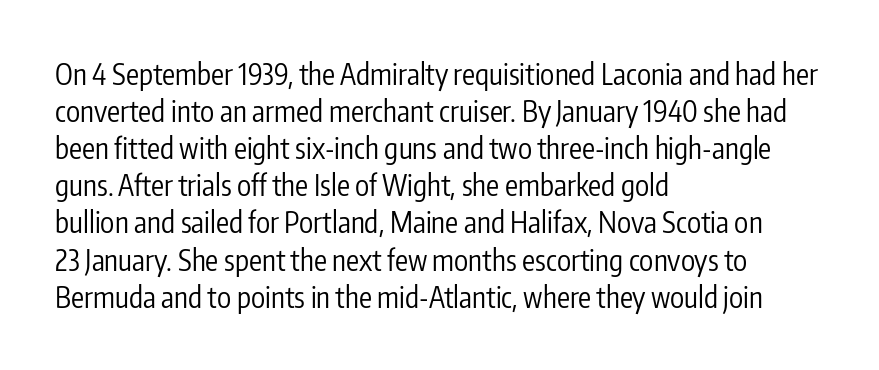
The image shows 29 px regular-weight, condensed sans-serif type, upright; set left-aligned, normal line spacing (1.28x), normal letter spacing, not underlined; low stroke contrast and a medium x-height.
